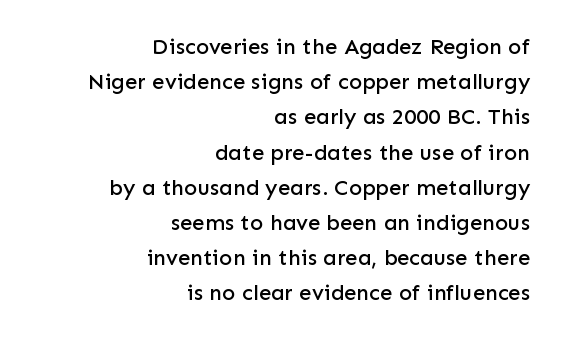
Q: Is the text italic (slanted)? A: No, it is upright.
Q: Is the text underlined? A: No.
Q: How is the paragraph aligned? A: Right-aligned.
Q: Is the spacing between letters normal or unusually wide? A: Normal.
Q: Is the spacing between lines tight, normal or loose? A: Normal.
